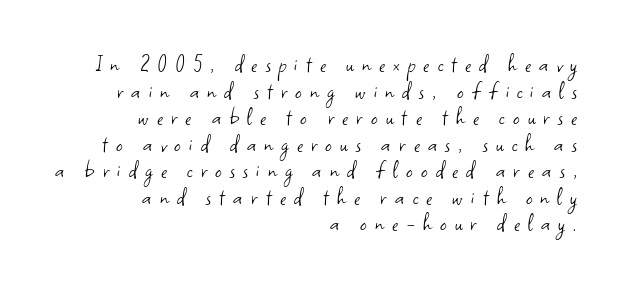
Q: Is the text bold? A: No.
Q: Is the text italic (slanted)? A: Yes.
Q: Is the text underlined? A: No.
Q: How is the paragraph aligned? A: Right-aligned.
Q: Is the spacing between letters normal or unusually wide? A: Unusually wide.
Q: Is the spacing between lines tight, normal or loose? A: Tight.
